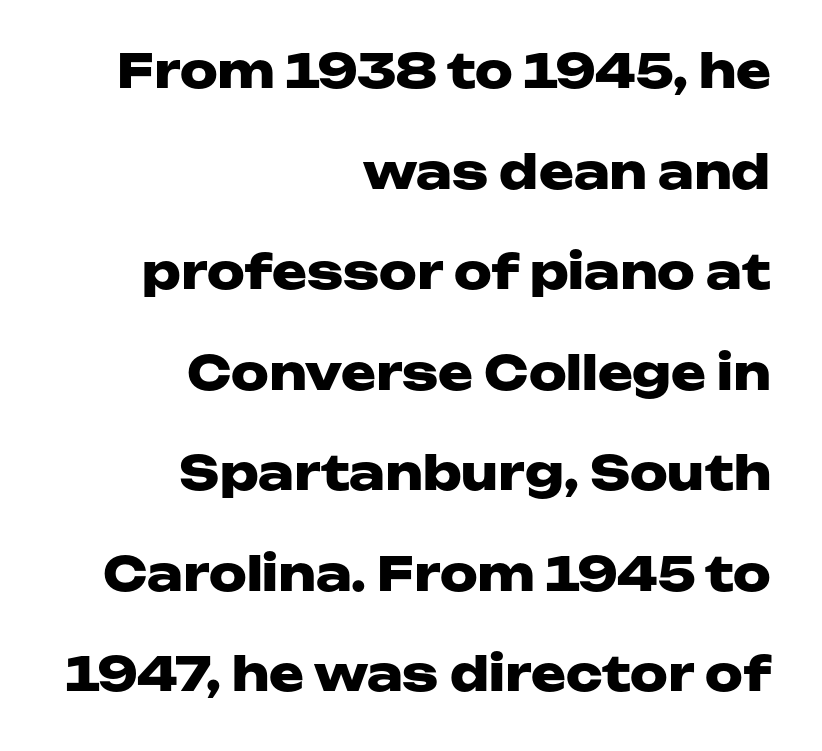
Observe the ordinary spacing: letters are neighbours, not strangers. Line spacing here is loose. Spacing verdict: proportional, widths tailored to each character. Leftover space on each line is placed entirely before the opening word. The words here are not underlined. A dark, heavy texture on the line: the type is bold.
